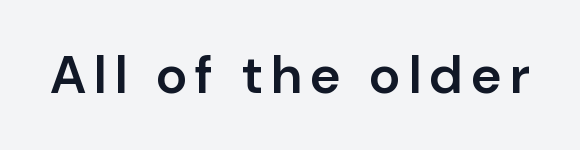
{"serif": "no", "italic": "no", "bold": "semi", "weight": "semibold", "width": "normal", "stroke_contrast": "low", "x_height": "medium", "monospaced": "no", "underline": "no", "glyph_px": 53}
